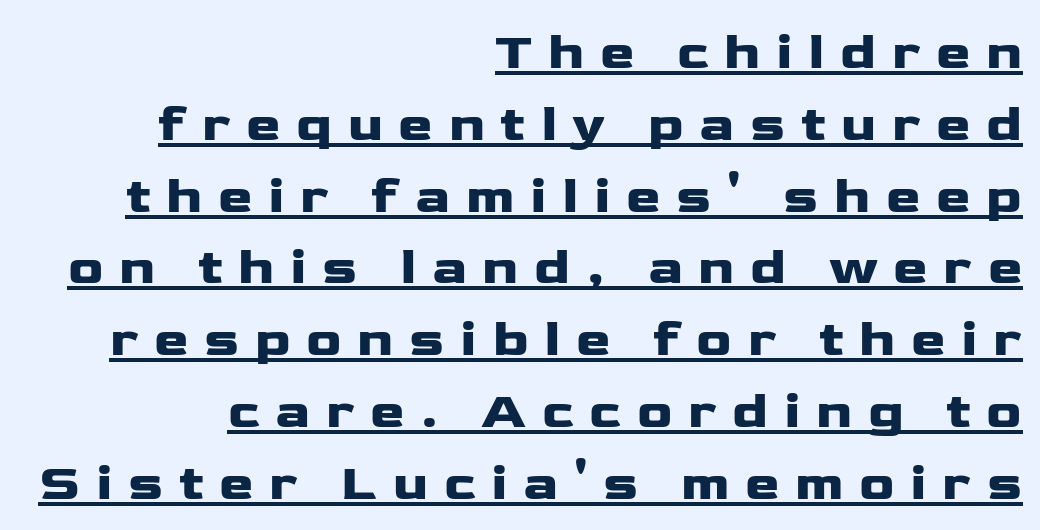
The image shows 52 px wide sans-serif type, upright; set right-aligned, normal line spacing (1.38x), unusually wide letter spacing (+0.3 em), underlined; low stroke contrast and a medium x-height.
